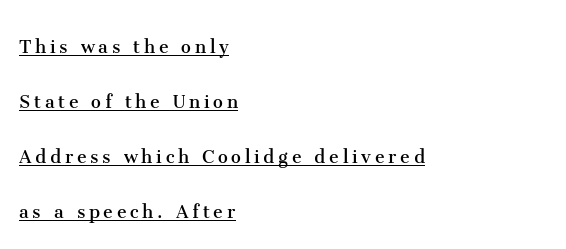
The image shows 22 px text type, upright; set left-aligned, loose line spacing (2.5x), underlined.
